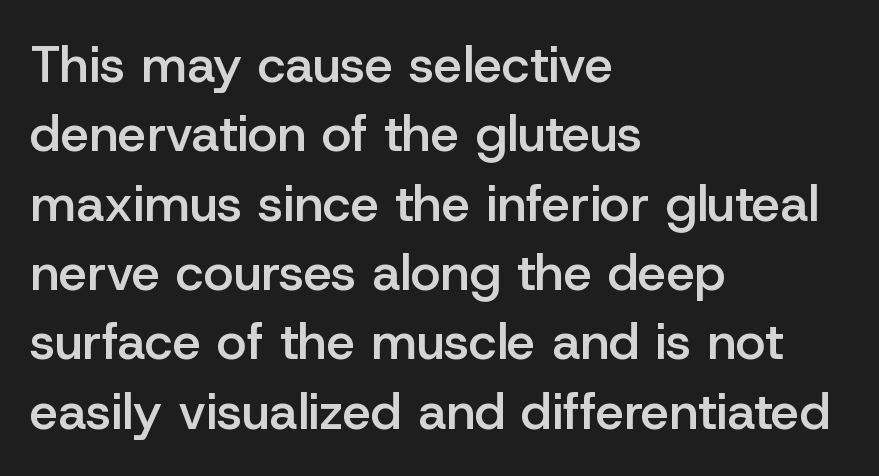
Q: Is the text bold? A: Semi-bold.
Q: Is the text italic (slanted)? A: No, it is upright.
Q: Is the typeface a serif or a sans-serif typeface? A: Sans-serif.
Q: Is the text underlined? A: No.
Q: How is the paragraph aligned? A: Left-aligned.
Q: Is the spacing between letters normal or unusually wide? A: Normal.
Q: Is the spacing between lines tight, normal or loose? A: Normal.
Q: Width (condensed, normal, or wide)? A: Normal.
Q: Stroke contrast? A: Low.
Q: x-height? A: Medium.
Q: Monospaced? A: No.
